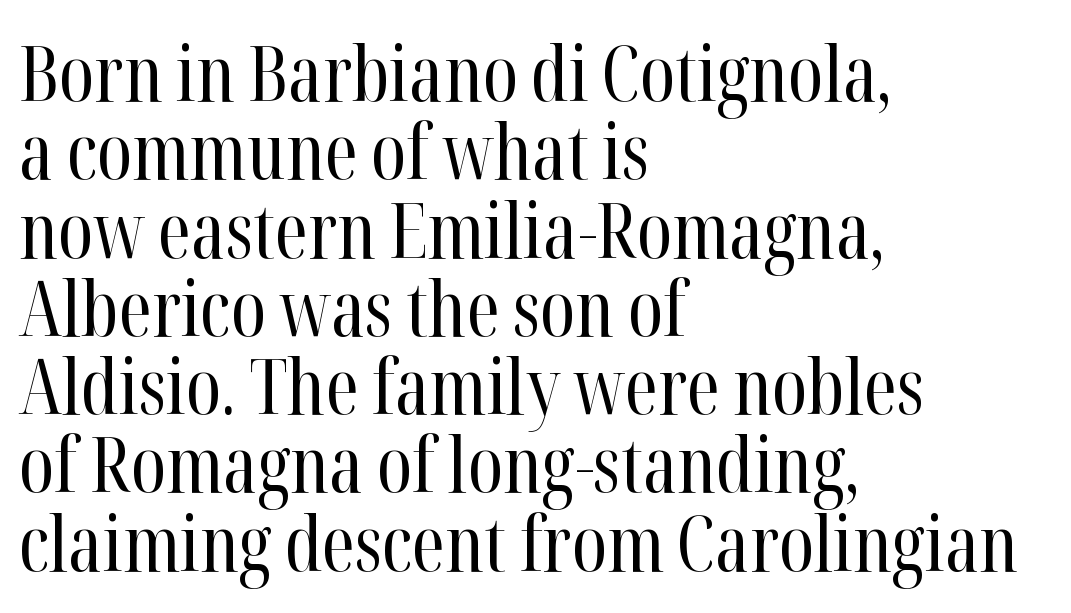
Q: Is the text bold? A: No.
Q: Is the text italic (slanted)? A: No, it is upright.
Q: Is the typeface a serif or a sans-serif typeface? A: Serif.
Q: Is the text underlined? A: No.
Q: How is the paragraph aligned? A: Left-aligned.
Q: Is the spacing between letters normal or unusually wide? A: Normal.
Q: Is the spacing between lines tight, normal or loose? A: Tight.
Q: Width (condensed, normal, or wide)? A: Condensed.
Q: Stroke contrast? A: High.
Q: x-height? A: Medium.
Q: Monospaced? A: No.
